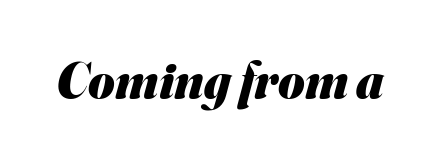
The letters are bold, with thick, heavy strokes. Underlining? Definitely not there. A typesetter would call this proportional, since set widths differ per character. These lines keep a tight, regular rhythm from letter to letter.
